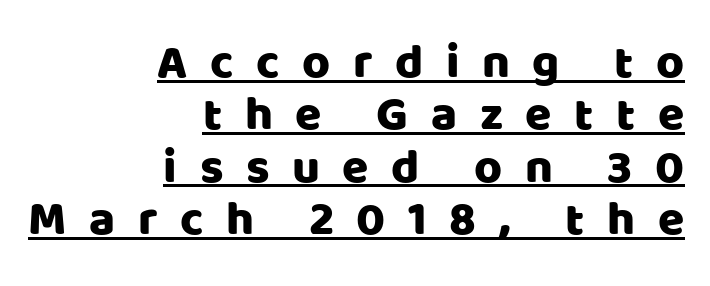
This rendering uses right alignment, leaving the left contour irregular. Upright lettering throughout. Varying glyph widths throughout — classic text-font behaviour. Rows of type sit shoulder to shoulder in the vertical direction. The letters are spread apart with noticeably loose tracking. This sample uses a sans-serif face.
